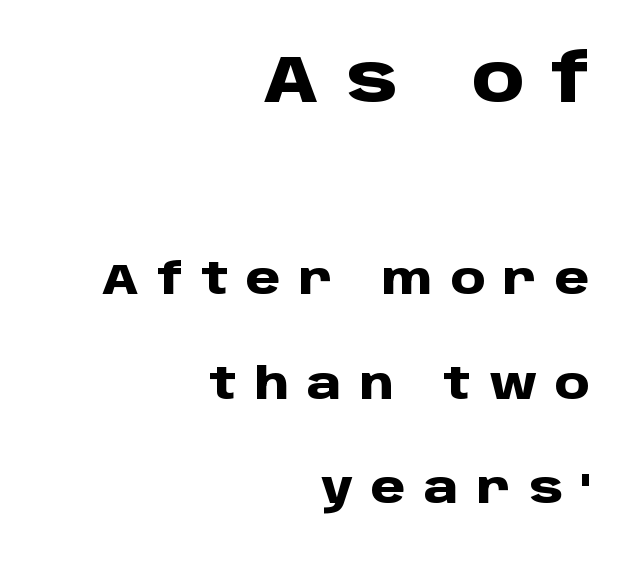
The image shows 66 px heavy sans-serif type, upright; set right-aligned, loose line spacing (2.38x), unusually wide letter spacing (+0.41 em), not underlined; the first (top) block is 1.5x larger; low stroke contrast and a large x-height.
